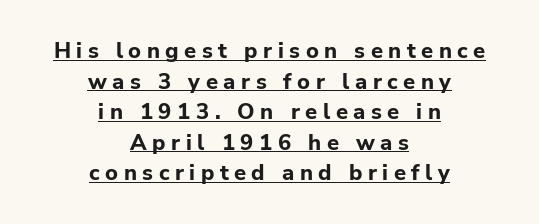
The face used here has the dense, thick strokes of a bold. Tracking here is generous; glyphs stand well apart from one another. Is there much room between lines? A standard amount, neither cramped nor airy. A typographer would call this underscored text. In CSS terms this would be text-align: center.
